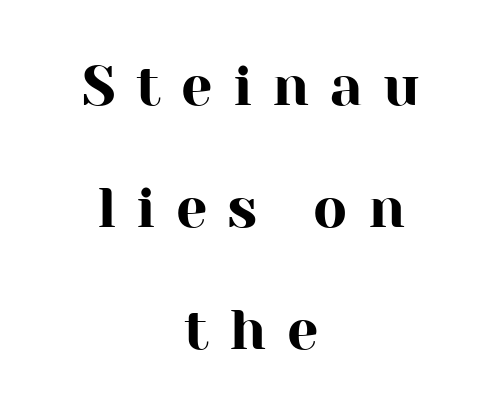
{"serif": "yes", "italic": "no", "width": "normal", "stroke_contrast": "high", "x_height": "medium", "monospaced": "no", "underline": "no", "align": "center", "line_spacing": "loose", "line_spacing_ratio": 2.18, "letter_spacing": "wide", "letter_spacing_em": 0.36, "glyph_px": 56}
